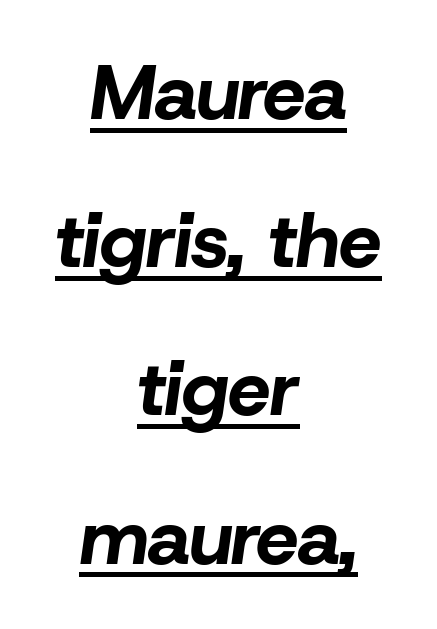
Q: Is the text bold? A: Yes.
Q: Is the text italic (slanted)? A: Yes, it leans right by about 8 degrees.
Q: Is the text underlined? A: Yes.
Q: How is the paragraph aligned? A: Centered.
Q: Is the spacing between letters normal or unusually wide? A: Normal.
Q: Is the spacing between lines tight, normal or loose? A: Loose.
Q: Width (condensed, normal, or wide)? A: Normal.
Q: Stroke contrast? A: Low.
Q: x-height? A: Medium.
Q: Monospaced? A: No.
